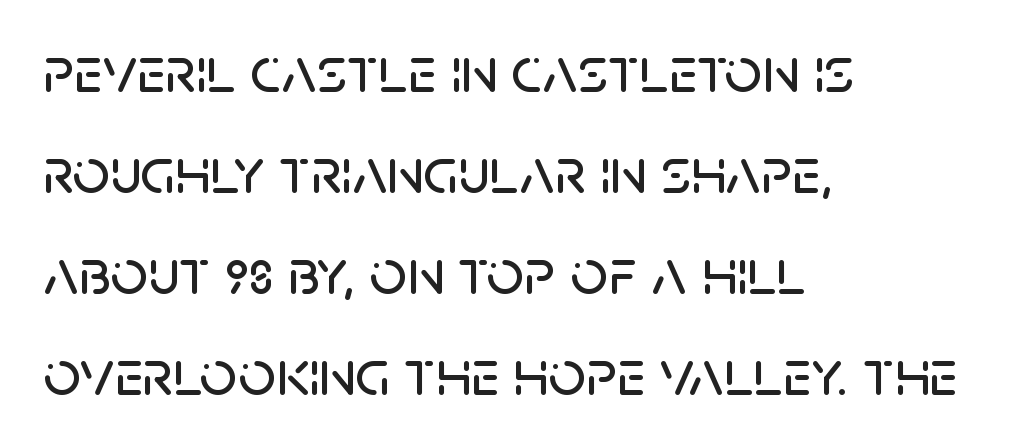
The image shows 66 px sans-serif type, upright; set left-aligned, normal line spacing (1.53x), normal letter spacing, not underlined; low stroke contrast and a large x-height.
